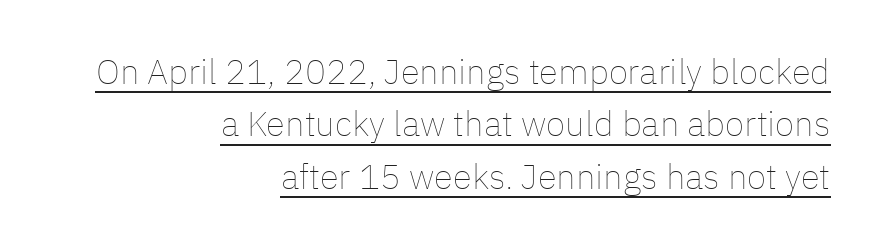
{"italic": "no", "bold": "no", "weight": "thin", "width": "normal", "stroke_contrast": "low", "x_height": "medium", "monospaced": "no", "underline": "yes", "align": "right", "line_spacing": "normal", "line_spacing_ratio": 1.5, "letter_spacing": "normal", "letter_spacing_em": 0.0, "glyph_px": 35}
